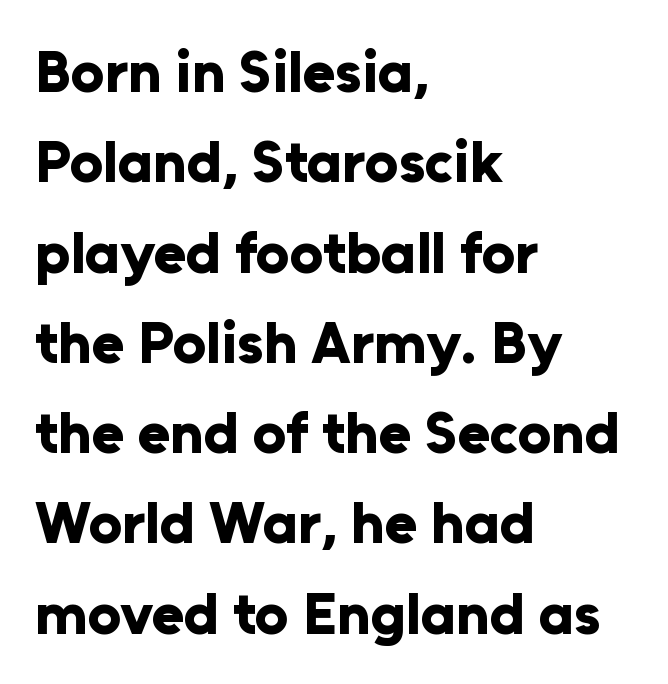
Character widths vary here, with narrow letters taking less room than wide ones. Do the letters lean? They stand straight. Underlining? Definitely not there. Check where the strokes stop: nothing finishes them off — pure sans. The horizontal fit of the characters is conventional and even.
